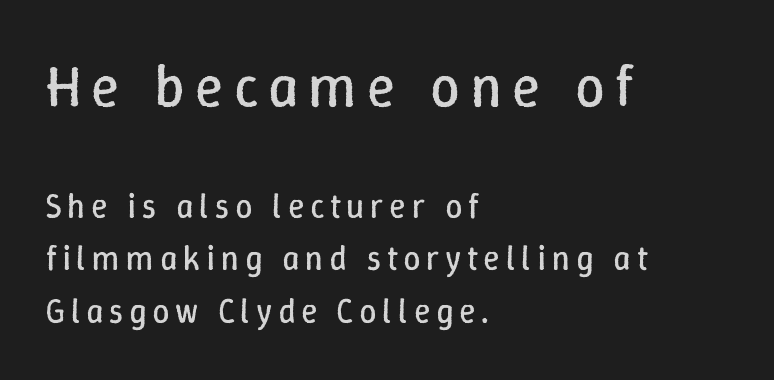
Q: Is the text bold? A: No.
Q: Is the text italic (slanted)? A: No, it is upright.
Q: Is the text underlined? A: No.
Q: How is the paragraph aligned? A: Left-aligned.
Q: Is the spacing between lines tight, normal or loose? A: Normal.
Q: Which block of text is set in a larger size, the first (top) or the second (bottom)? A: The first (top) one.
Q: Width (condensed, normal, or wide)? A: Normal.
Q: Stroke contrast? A: Low.
Q: x-height? A: Medium.
Q: Monospaced? A: No.
